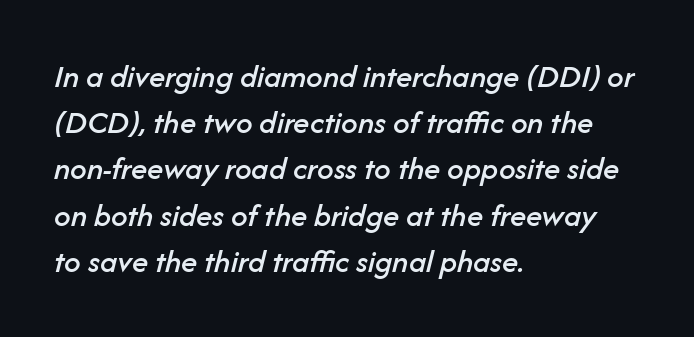
{"italic": "yes", "lean": "right", "slant_degrees": 14, "width": "normal", "stroke_contrast": "low", "x_height": "medium", "monospaced": "no", "underline": "no", "align": "left", "line_spacing": "normal", "line_spacing_ratio": 1.4, "letter_spacing": "normal", "letter_spacing_em": 0.0, "glyph_px": 33}
